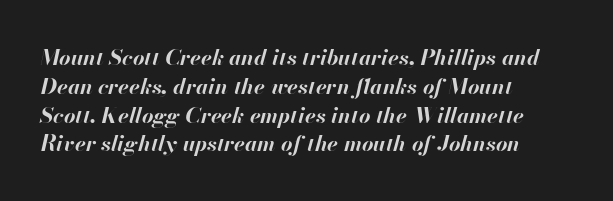
Q: Is the text bold? A: Yes.
Q: Is the text italic (slanted)? A: Yes, it leans right by about 13 degrees.
Q: Is the text underlined? A: No.
Q: How is the paragraph aligned? A: Left-aligned.
Q: Is the spacing between letters normal or unusually wide? A: Normal.
Q: Is the spacing between lines tight, normal or loose? A: Normal.
